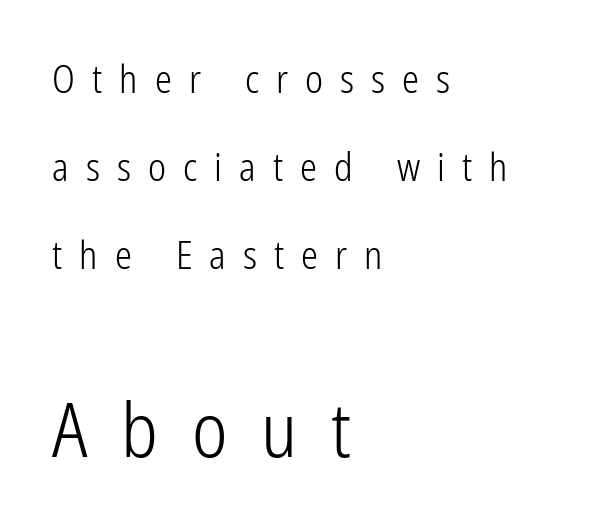
Q: Is the text bold? A: No.
Q: Is the text italic (slanted)? A: No, it is upright.
Q: Is the typeface a serif or a sans-serif typeface? A: Sans-serif.
Q: Is the text underlined? A: No.
Q: How is the paragraph aligned? A: Left-aligned.
Q: Is the spacing between letters normal or unusually wide? A: Unusually wide.
Q: Is the spacing between lines tight, normal or loose? A: Loose.
Q: Which block of text is set in a larger size, the first (top) or the second (bottom)? A: The second (bottom) one.
Q: Width (condensed, normal, or wide)? A: Condensed.
Q: Stroke contrast? A: Low.
Q: x-height? A: Medium.
Q: Monospaced? A: No.
